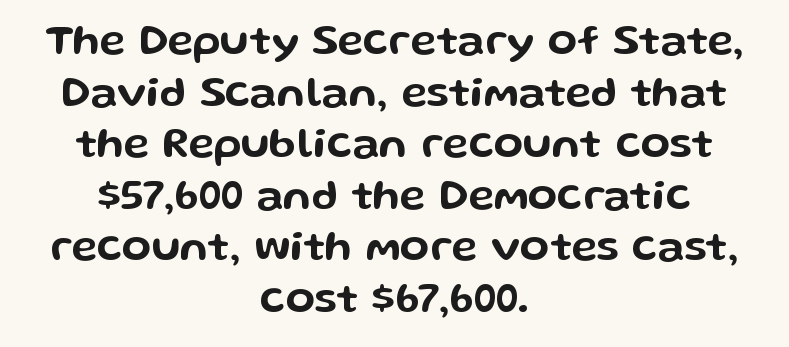
The image shows 43 px wide sans-serif type, upright; set centered, line spacing 1.2x, normal letter spacing, not underlined; low stroke contrast and a medium x-height.
